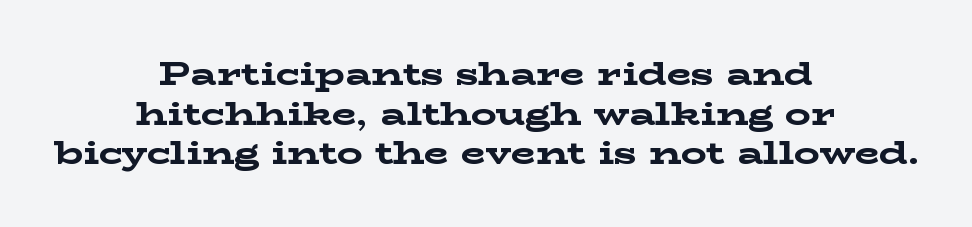
Each line is balanced around a shared central axis. These lines are composed in type with serifs. Anything drawn beneath the words? Only blank space. The face used here is proportionally spaced, like ordinary book or web type.
